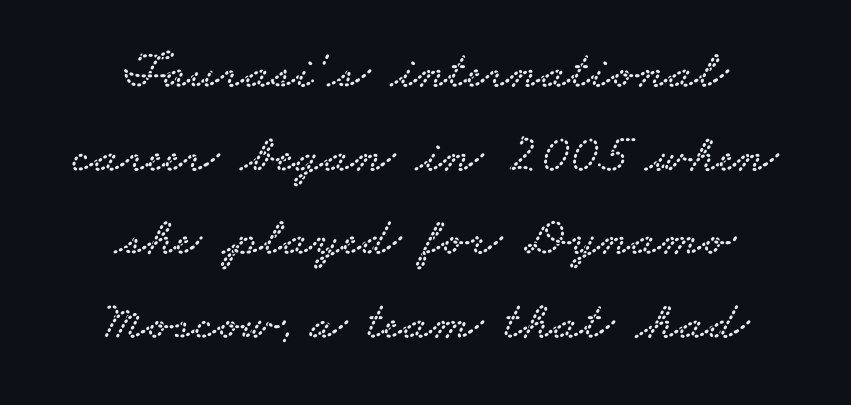
{"width": "wide", "stroke_contrast": "low", "x_height": "small", "monospaced": "no", "underline": "no", "align": "center", "line_spacing": "normal", "line_spacing_ratio": 1.55, "letter_spacing": "normal", "letter_spacing_em": 0.0, "glyph_px": 54}
